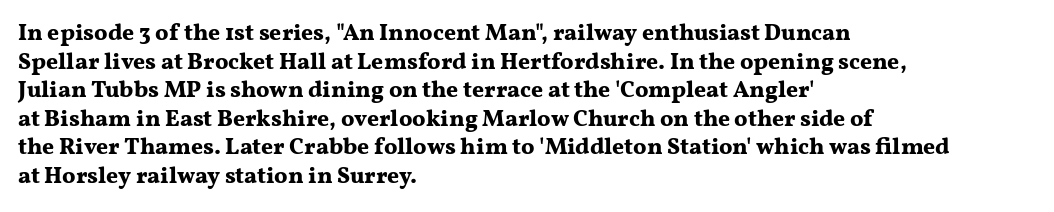
The image shows 23 px bold type, upright; set left-aligned, line spacing 1.24x, normal letter spacing, not underlined.
